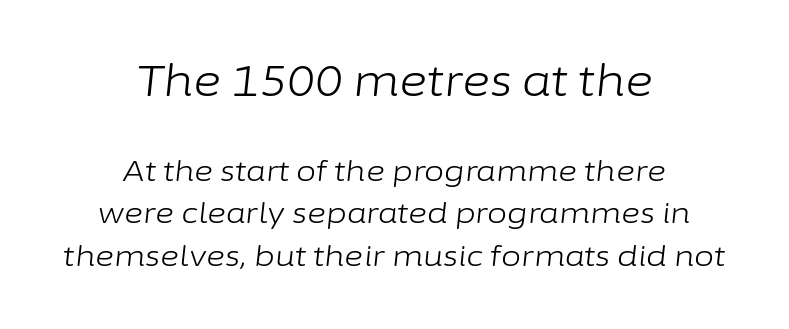
Q: Is the text bold? A: No.
Q: Is the text italic (slanted)? A: Yes, it leans right by about 6 degrees.
Q: Is the text underlined? A: No.
Q: How is the paragraph aligned? A: Centered.
Q: Is the spacing between letters normal or unusually wide? A: Normal.
Q: Is the spacing between lines tight, normal or loose? A: Normal.
Q: Which block of text is set in a larger size, the first (top) or the second (bottom)? A: The first (top) one.
Q: Width (condensed, normal, or wide)? A: Normal.
Q: Stroke contrast? A: Low.
Q: x-height? A: Medium.
Q: Monospaced? A: No.
